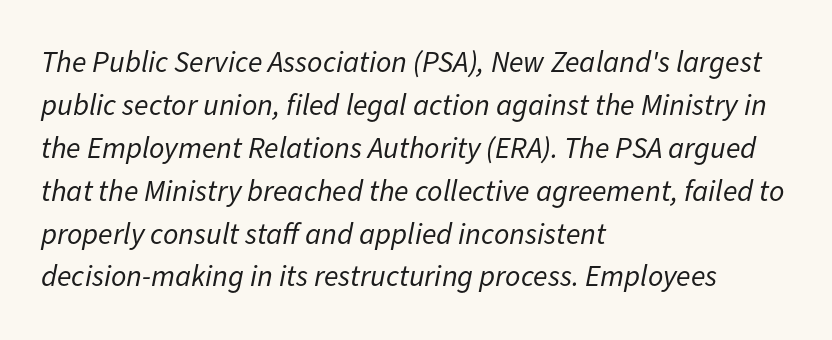
Q: Is the text bold? A: No.
Q: Is the text italic (slanted)? A: Yes, it leans right by about 11 degrees.
Q: Is the text underlined? A: No.
Q: How is the paragraph aligned? A: Left-aligned.
Q: Is the spacing between letters normal or unusually wide? A: Normal.
Q: Is the spacing between lines tight, normal or loose? A: Normal.
Q: Width (condensed, normal, or wide)? A: Normal.
Q: Stroke contrast? A: Low.
Q: x-height? A: Medium.
Q: Monospaced? A: No.
